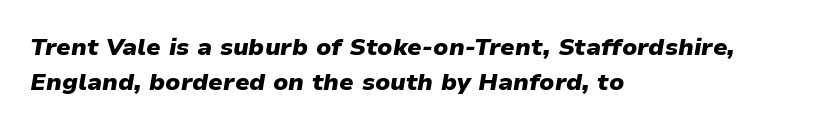
The image shows 24 px bold type, italic (leaning right); set left-aligned, normal line spacing (1.46x), normal letter spacing, not underlined.
